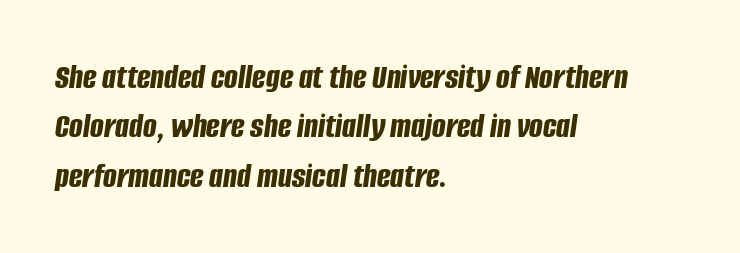
The image shows 36 px bold, condensed type, italic (leaning right); set left-aligned, normal line spacing (1.37x), normal letter spacing, not underlined; low stroke contrast and a large x-height.
